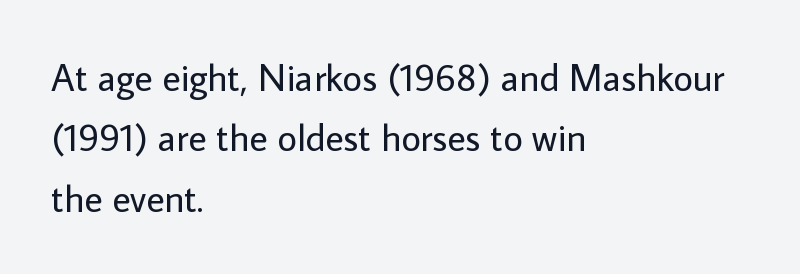
The image shows 38 px regular-weight sans-serif type, upright; set left-aligned, normal line spacing (1.59x), normal letter spacing, not underlined; low stroke contrast and a medium x-height.
